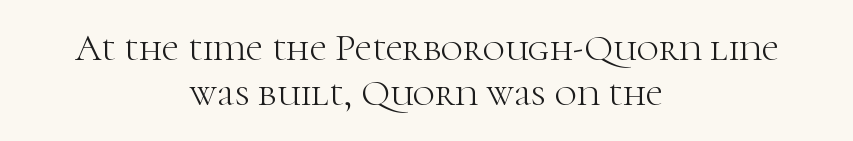
Q: Is the text bold? A: No.
Q: Is the text italic (slanted)? A: No, it is upright.
Q: Is the typeface a serif or a sans-serif typeface? A: Serif.
Q: Is the text underlined? A: No.
Q: How is the paragraph aligned? A: Centered.
Q: Is the spacing between letters normal or unusually wide? A: Normal.
Q: Width (condensed, normal, or wide)? A: Normal.
Q: Stroke contrast? A: High.
Q: x-height? A: Medium.
Q: Monospaced? A: No.
